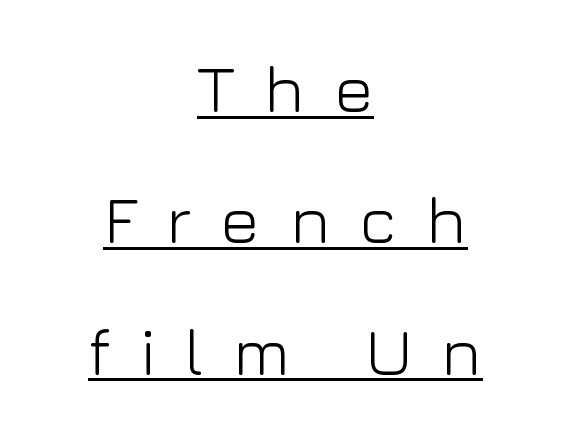
The image shows 67 px light sans-serif type, upright; set centered, loose line spacing (1.96x), unusually wide letter spacing (+0.43 em), underlined; low stroke contrast and a medium x-height.
